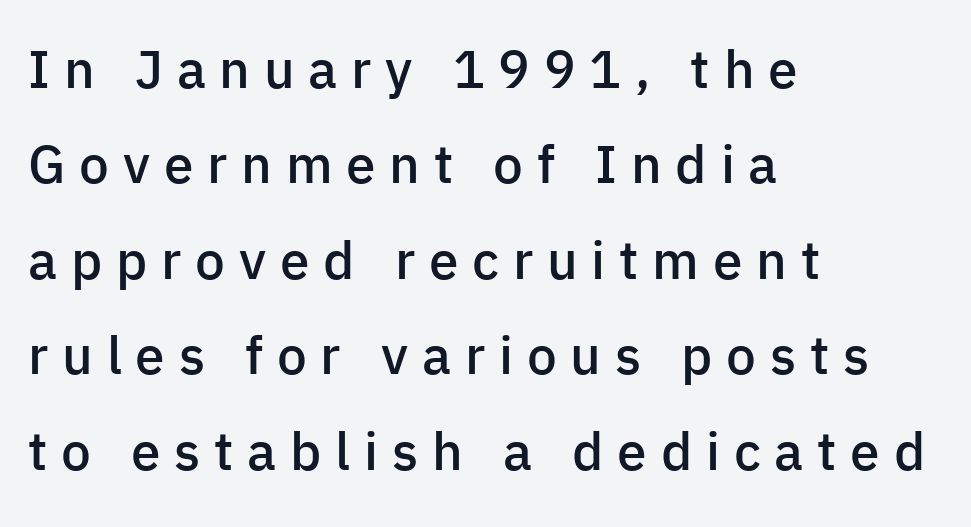
The image shows 53 px semibold sans-serif type, upright; set left-aligned, line spacing 1.8x, unusually wide letter spacing (+0.26 em), not underlined; low stroke contrast and a medium x-height.
